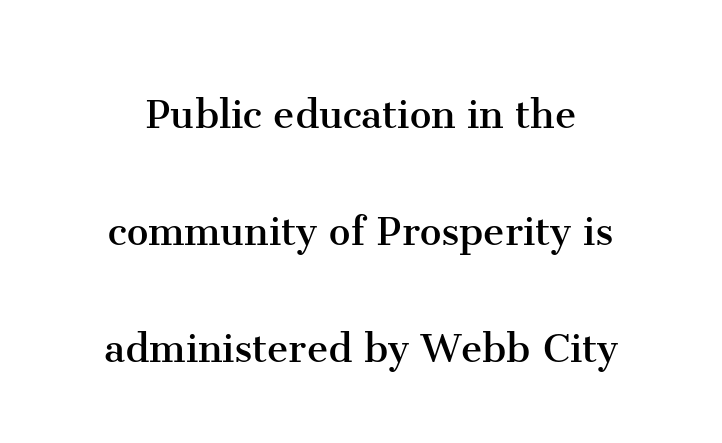
The image shows 48 px regular-weight serif type, upright; set centered, loose line spacing (2.44x), normal letter spacing, not underlined; medium stroke contrast and a medium x-height.
